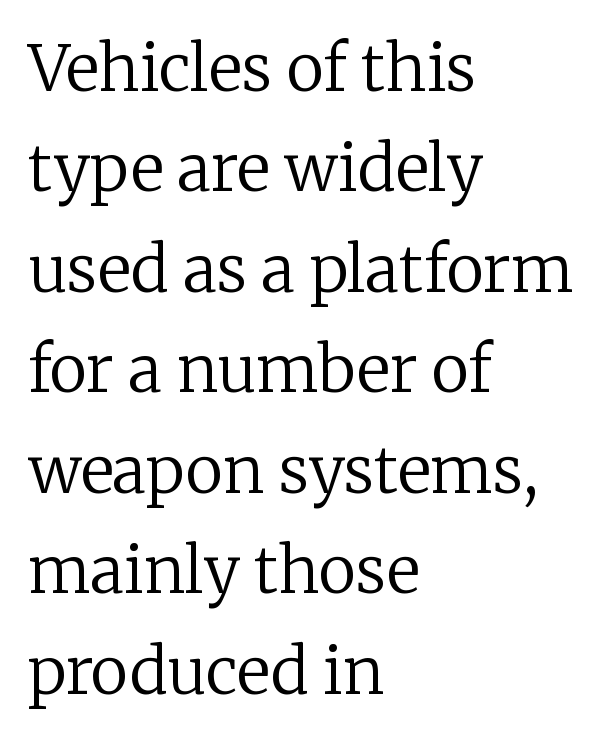
Q: Is the text bold? A: No.
Q: Is the text italic (slanted)? A: No, it is upright.
Q: Is the typeface a serif or a sans-serif typeface? A: Serif.
Q: Is the text underlined? A: No.
Q: How is the paragraph aligned? A: Left-aligned.
Q: Is the spacing between letters normal or unusually wide? A: Normal.
Q: Is the spacing between lines tight, normal or loose? A: Normal.
Q: Width (condensed, normal, or wide)? A: Normal.
Q: Stroke contrast? A: Low.
Q: x-height? A: Medium.
Q: Monospaced? A: No.
